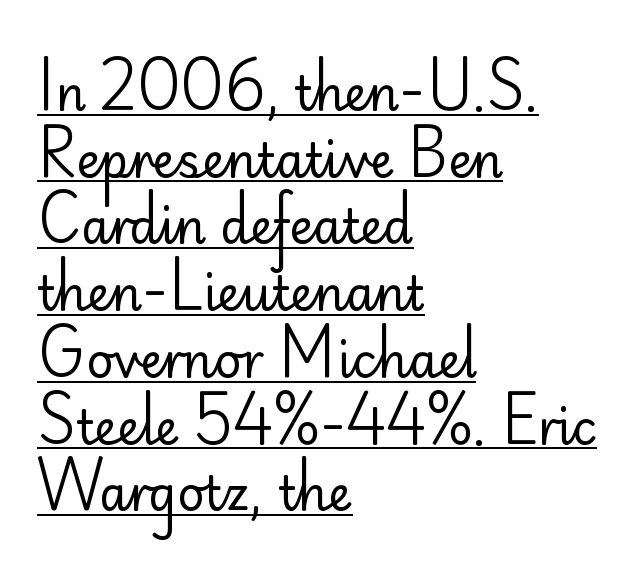
Q: Is the text bold? A: No.
Q: Is the text italic (slanted)? A: No, it is upright.
Q: Is the typeface a serif or a sans-serif typeface? A: Sans-serif.
Q: Is the text underlined? A: Yes.
Q: How is the paragraph aligned? A: Left-aligned.
Q: Is the spacing between letters normal or unusually wide? A: Normal.
Q: Is the spacing between lines tight, normal or loose? A: Normal.
Q: Width (condensed, normal, or wide)? A: Normal.
Q: Stroke contrast? A: Low.
Q: x-height? A: Small.
Q: Monospaced? A: No.
